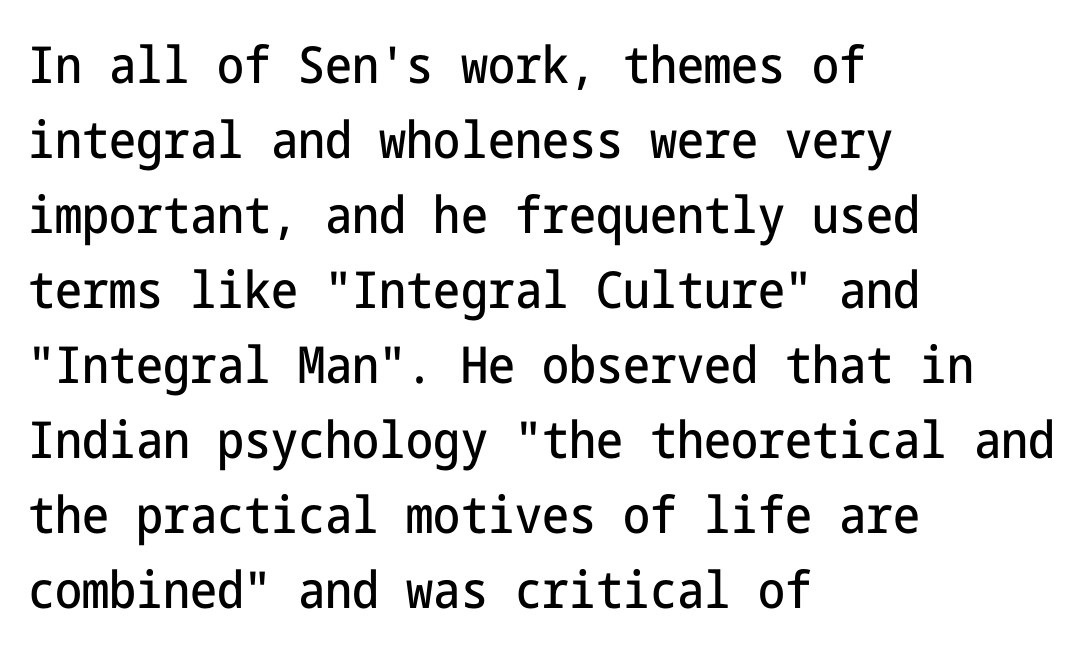
{"serif": "no", "italic": "no", "width": "condensed", "stroke_contrast": "low", "x_height": "medium", "underline": "no", "align": "left", "line_spacing": "normal", "line_spacing_ratio": 1.47, "letter_spacing": "normal", "letter_spacing_em": 0.0, "glyph_px": 51}
